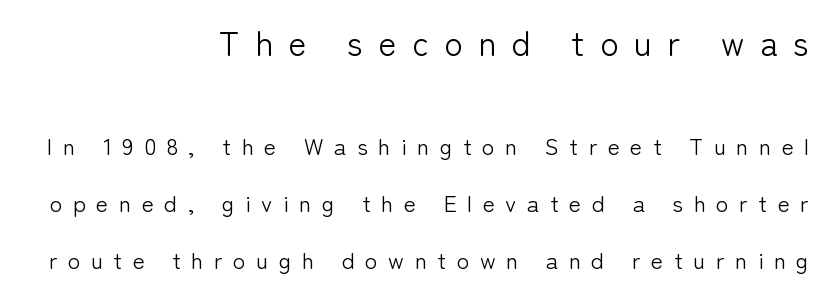
Size contrast runs from large at the top to small at the bottom. Posture: upright roman. Caption: multi-line text, flush right, ragged left. Unmarked baselines from the first word to the last. The rendering uses a large line-height, opening up the rows. No extra ink here — the face is not bold.
